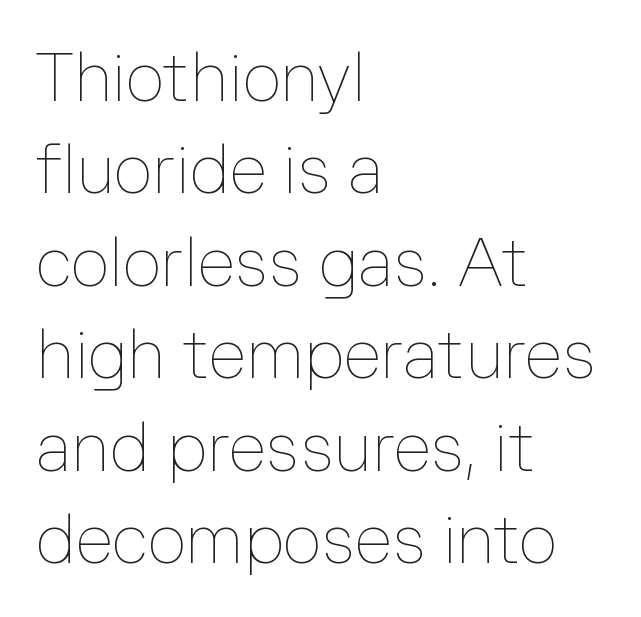
The rag falls on the right side of this text block. The typesetting does not lean heavy: it is not bold. It's the straight-up-and-down kind of type. Spacing between characters is what you'd get straight out of the box.
